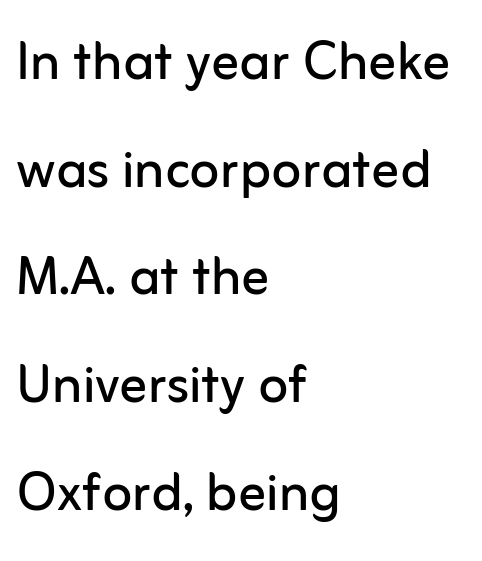
Q: Is the text bold? A: No.
Q: Is the text italic (slanted)? A: No, it is upright.
Q: Is the typeface a serif or a sans-serif typeface? A: Sans-serif.
Q: Is the text underlined? A: No.
Q: How is the paragraph aligned? A: Left-aligned.
Q: Is the spacing between letters normal or unusually wide? A: Normal.
Q: Is the spacing between lines tight, normal or loose? A: Normal.
Q: Width (condensed, normal, or wide)? A: Normal.
Q: Stroke contrast? A: Low.
Q: x-height? A: Medium.
Q: Monospaced? A: No.
